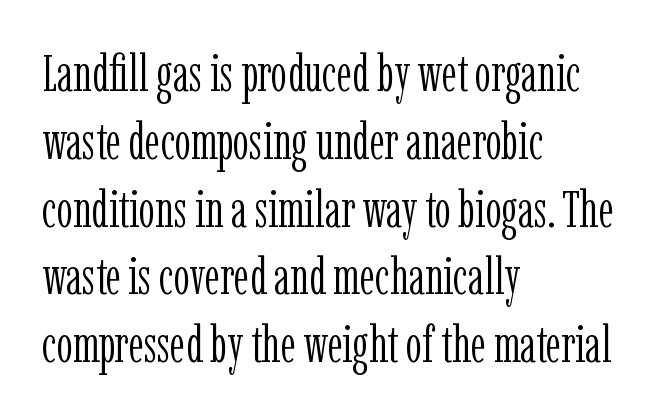
{"serif": "yes", "italic": "no", "bold": "no", "weight": "light", "width": "condensed", "stroke_contrast": "low", "x_height": "medium", "monospaced": "no", "underline": "no", "align": "left", "line_spacing": "normal", "line_spacing_ratio": 1.33, "letter_spacing": "normal", "letter_spacing_em": 0.0, "glyph_px": 51}
